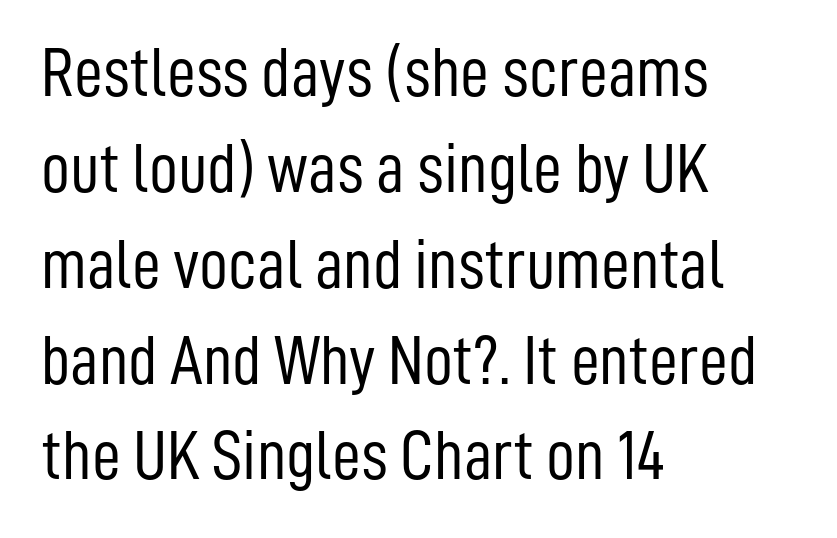
The image shows 71 px light, condensed sans-serif type, upright; set left-aligned, normal line spacing (1.35x), normal letter spacing, not underlined; low stroke contrast and a medium x-height.
